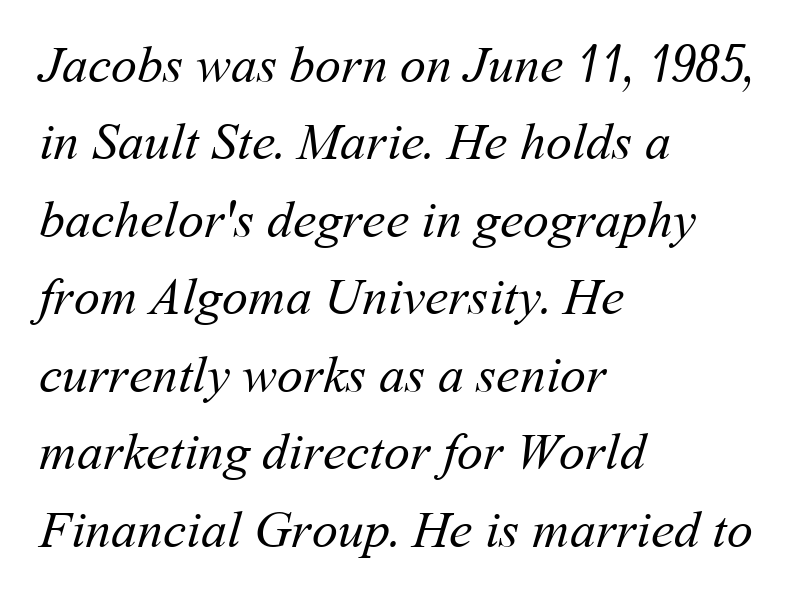
The image shows 52 px regular-weight type; set left-aligned, normal line spacing (1.49x), normal letter spacing, not underlined; medium stroke contrast and a medium x-height.
